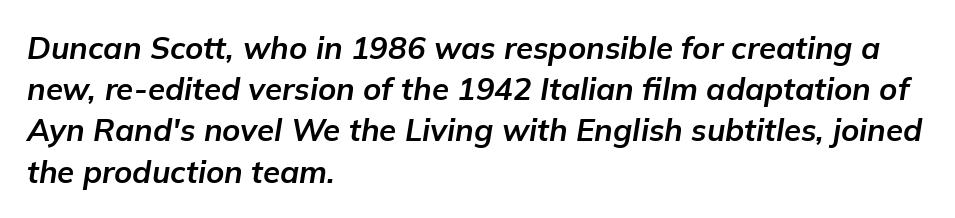
The image shows 31 px bold type, italic (leaning right); set left-aligned, normal line spacing (1.33x), normal letter spacing, not underlined; low stroke contrast and a medium x-height.
